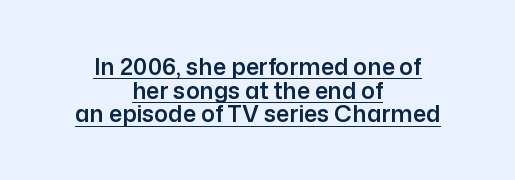
Q: Is the text italic (slanted)? A: No, it is upright.
Q: Is the text underlined? A: Yes.
Q: How is the paragraph aligned? A: Centered.
Q: Is the spacing between letters normal or unusually wide? A: Normal.
Q: Is the spacing between lines tight, normal or loose? A: Tight.
